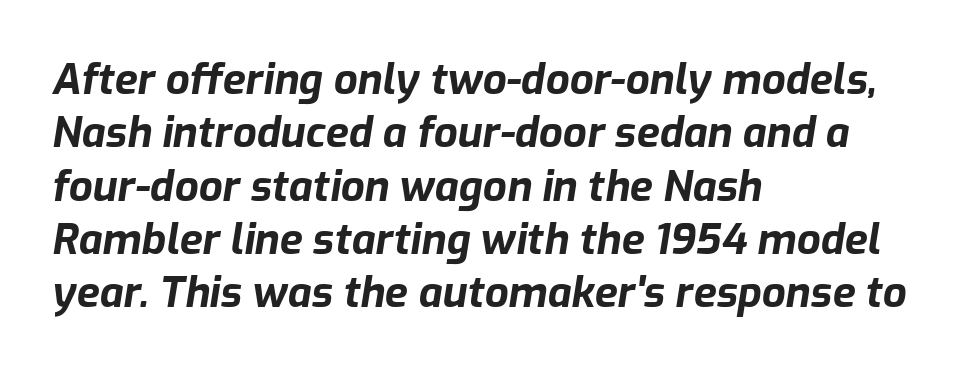
{"italic": "yes", "lean": "right", "slant_degrees": 9, "bold": "yes", "weight": "bold", "width": "normal", "stroke_contrast": "low", "x_height": "medium", "monospaced": "no", "underline": "no", "align": "left", "line_spacing": "normal", "line_spacing_ratio": 1.27, "letter_spacing": "normal", "letter_spacing_em": 0.0, "glyph_px": 42}
